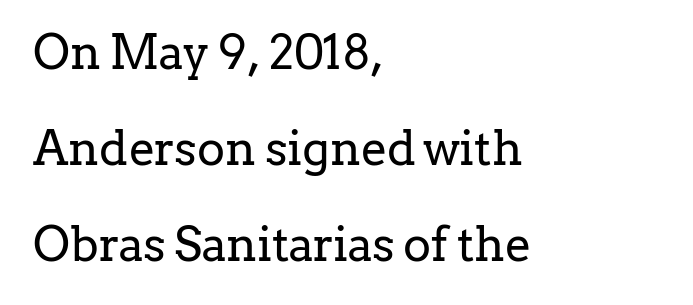
{"serif": "yes", "italic": "no", "bold": "no", "weight": "regular", "width": "normal", "stroke_contrast": "low", "x_height": "medium", "monospaced": "no", "underline": "no", "align": "left", "line_spacing": "loose", "line_spacing_ratio": 2.04, "letter_spacing": "normal", "letter_spacing_em": 0.0, "glyph_px": 47}
